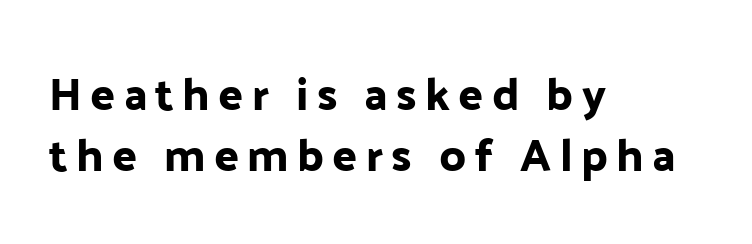
{"serif": "no", "italic": "no", "width": "normal", "stroke_contrast": "low", "x_height": "medium", "monospaced": "no", "underline": "no", "align": "left", "line_spacing": "normal", "line_spacing_ratio": 1.33, "glyph_px": 46}
